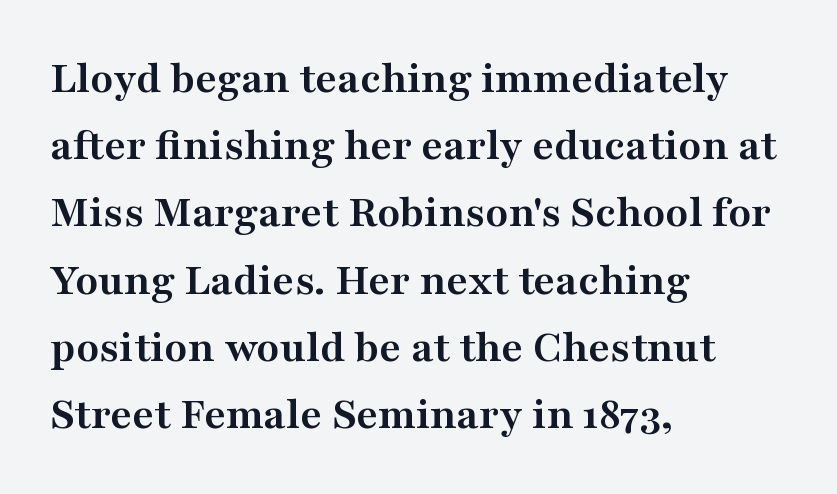
A typesetter would call this zero additional tracking. A dark, heavy texture on the line: the type is bold. The designer left line spacing at the default. The passage shown is typed in a proportional face where columns would drift. This sample uses an upright cut, with every glyph sitting square on the baseline. Unmarked baselines from the first word to the last.
